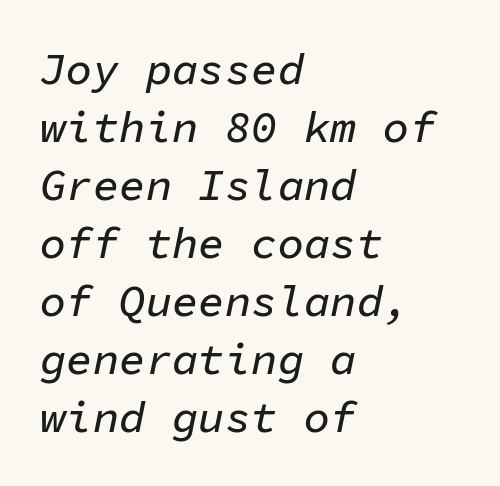
The image shows 44 px text type, italic (leaning right), monospaced; set left-aligned, normal line spacing (1.32x), normal letter spacing, not underlined; low stroke contrast and a medium x-height.
